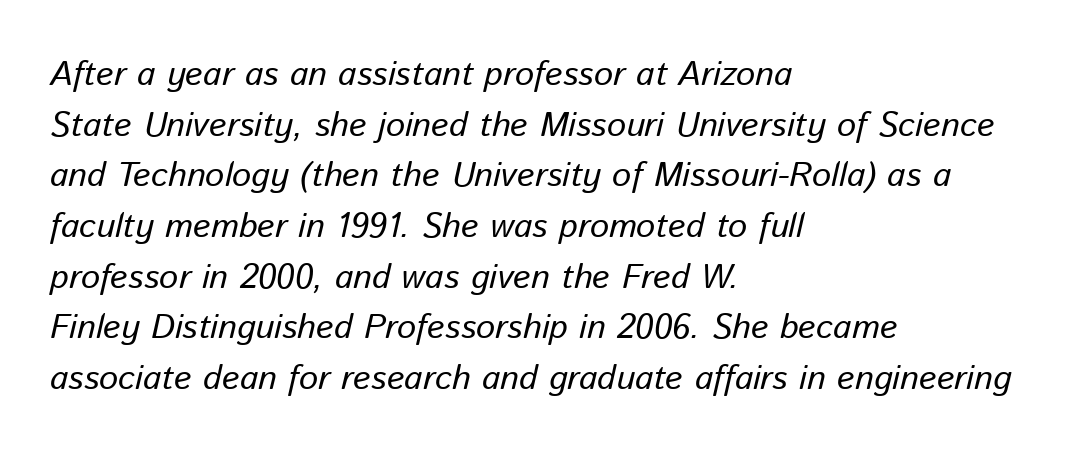
The image shows 34 px text type, italic (leaning right); set left-aligned, normal line spacing (1.49x), normal letter spacing, not underlined; low stroke contrast and a medium x-height.
